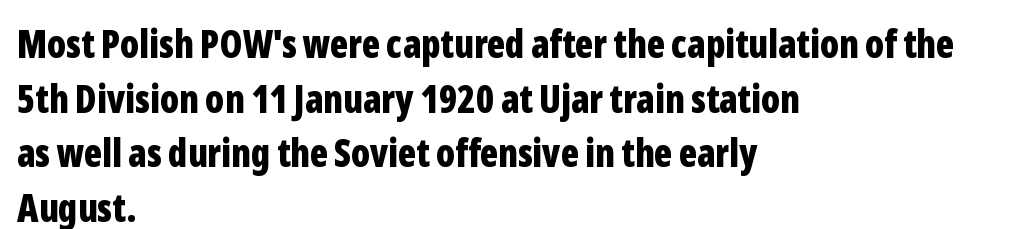
The image shows 38 px bold, condensed sans-serif type, upright; set left-aligned, normal line spacing (1.44x), normal letter spacing, not underlined; low stroke contrast and a medium x-height.
